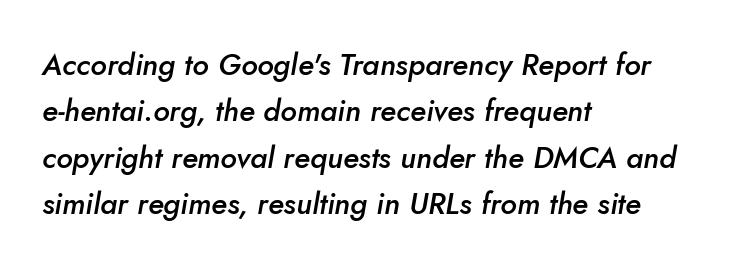
Spacing between characters is what you'd get straight out of the box. Every character sits at an angle, as italics do. Regarding leading, the lines here are spaced in the standard way. The face used here is proportionally spaced, like ordinary book or web type.
